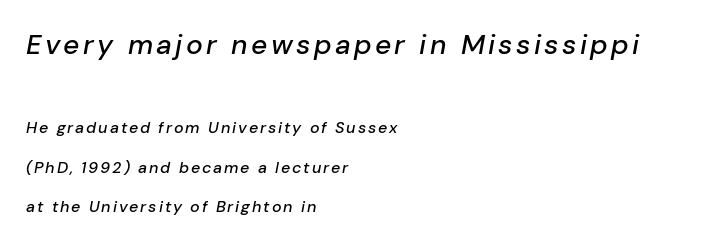
{"italic": "yes", "lean": "right", "slant_degrees": 10, "width": "normal", "stroke_contrast": "low", "x_height": "medium", "monospaced": "no", "underline": "no", "align": "left", "line_spacing": "loose", "line_spacing_ratio": 2.46, "larger_block": "first", "size_ratio": 1.75, "glyph_px": 28}
